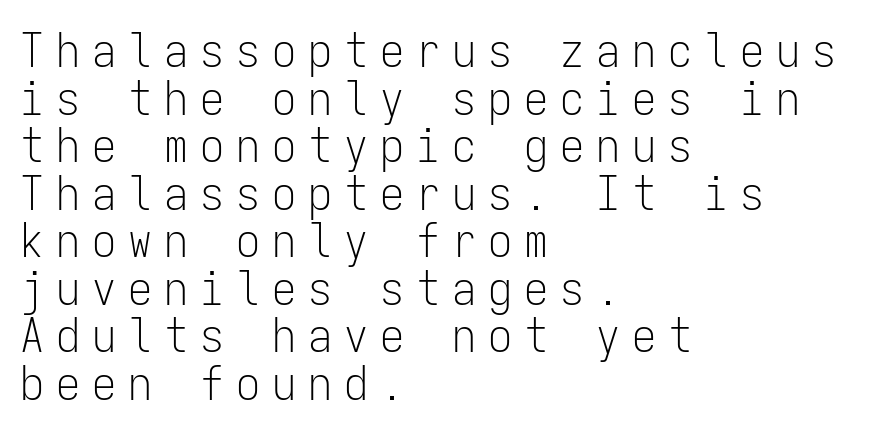
The image shows 48 px light, condensed sans-serif type, upright, monospaced; set left-aligned, tight line spacing (0.99x), unusually wide letter spacing (+0.25 em), not underlined; low stroke contrast and a medium x-height.
